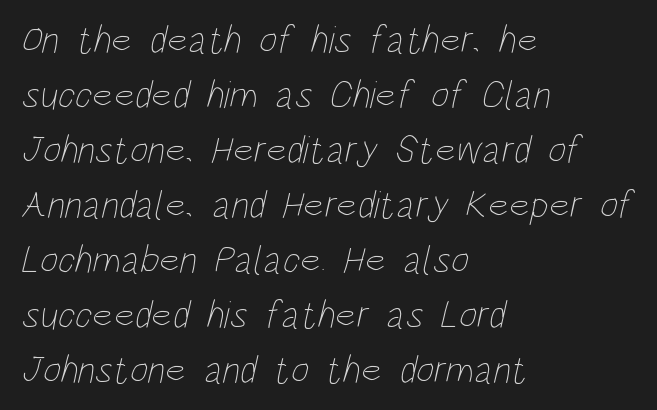
Q: Is the text bold? A: No.
Q: Is the text underlined? A: No.
Q: How is the paragraph aligned? A: Left-aligned.
Q: Is the spacing between letters normal or unusually wide? A: Normal.
Q: Is the spacing between lines tight, normal or loose? A: Normal.
Q: Width (condensed, normal, or wide)? A: Condensed.
Q: Stroke contrast? A: Low.
Q: x-height? A: Large.
Q: Monospaced? A: No.
